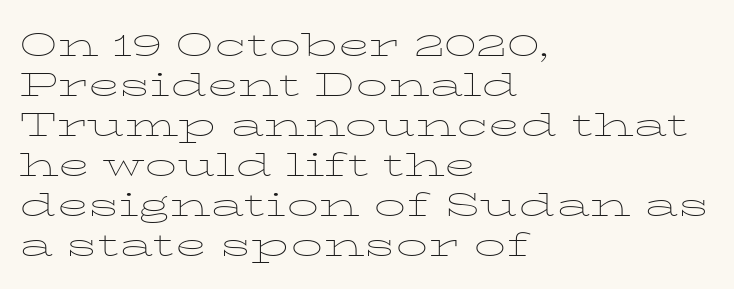
{"serif": "yes", "italic": "no", "bold": "no", "weight": "thin", "width": "wide", "stroke_contrast": "low", "x_height": "medium", "monospaced": "no", "underline": "no", "align": "left", "line_spacing": "normal", "line_spacing_ratio": 1.25, "letter_spacing": "normal", "letter_spacing_em": 0.0, "glyph_px": 32}
